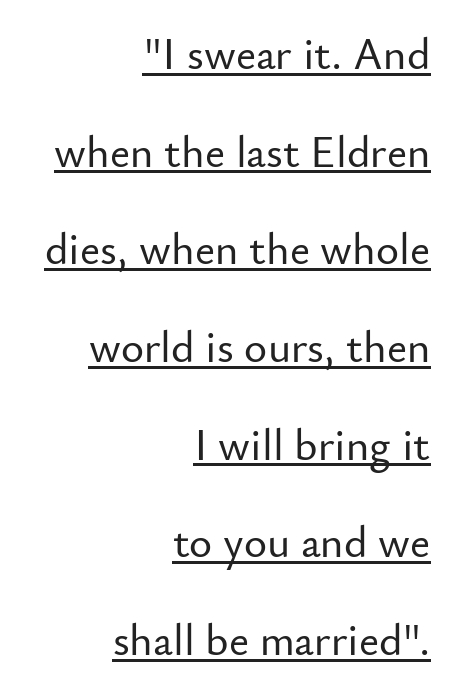
Q: Is the text italic (slanted)? A: No, it is upright.
Q: Is the typeface a serif or a sans-serif typeface? A: Sans-serif.
Q: Is the text underlined? A: Yes.
Q: How is the paragraph aligned? A: Right-aligned.
Q: Is the spacing between letters normal or unusually wide? A: Normal.
Q: Is the spacing between lines tight, normal or loose? A: Loose.
Q: Width (condensed, normal, or wide)? A: Normal.
Q: Stroke contrast? A: Low.
Q: x-height? A: Small.
Q: Monospaced? A: No.
